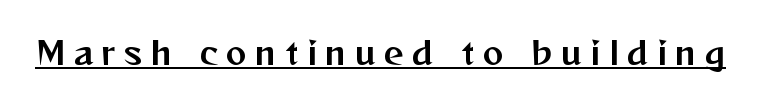
The text was rendered using a sans face with plain stroke endings. Honestly, the underline is the first thing you notice here. Students, note that the glyphs here are deliberately spaced far apart. Note the varied advance widths — an 'i' is clearly narrower than an 'm'. Ordinary non-slanted type is in use.
